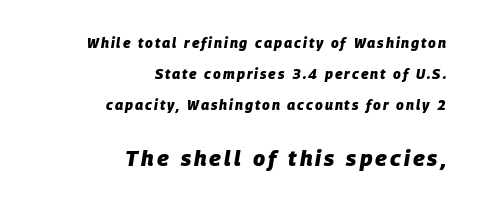
Check the space under the baseline: it is left empty. Plenty of ink on the page — the face is bold. The ragged edge is on the left, which tells us the setting is flush right. Does the bottom block carry the larger type? Yes, it does. An italicized treatment has been applied to the whole sample. Baseline-to-baseline distance is far greater than the letter height.
